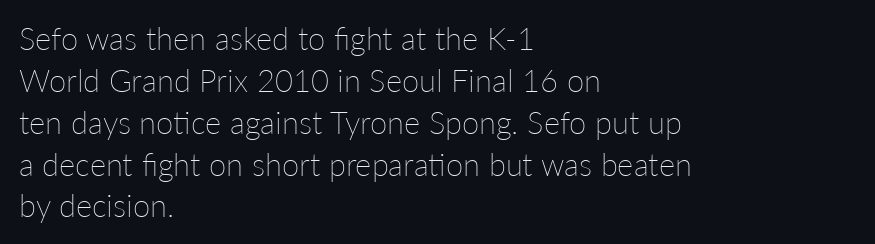
Heaviness? Minimal to ordinary, like unemphasized prose. A clean baseline with only descenders dipping below it. Think of a printed novel: that variable character pitch is what you see here. Tracking here is standard; glyphs follow each other at the usual distance. Nope, not italic — everything's standing straight.
